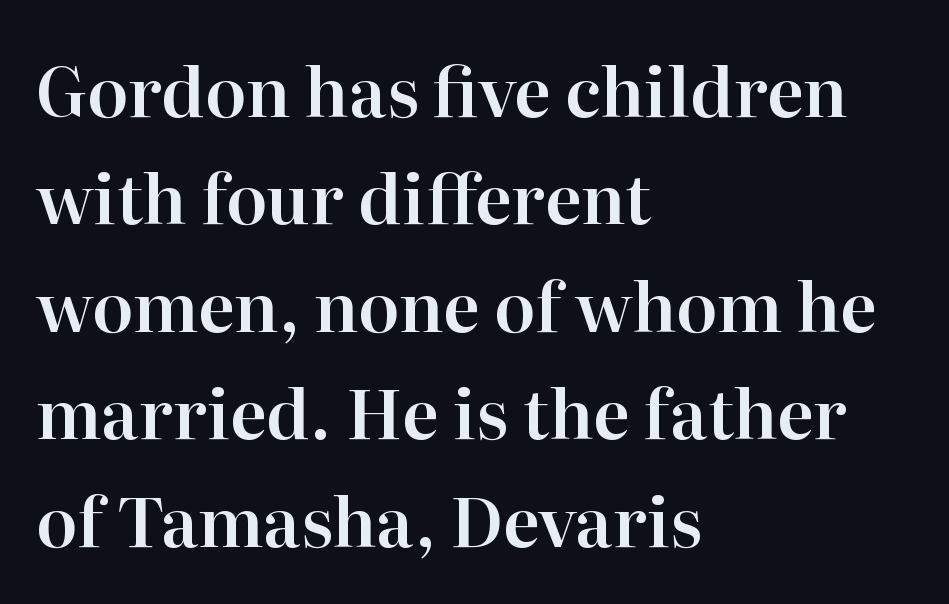
{"serif": "yes", "italic": "no", "width": "normal", "stroke_contrast": "high", "x_height": "medium", "monospaced": "no", "underline": "no", "align": "left", "line_spacing": "normal", "line_spacing_ratio": 1.58, "letter_spacing": "normal", "letter_spacing_em": 0.0, "glyph_px": 68}
